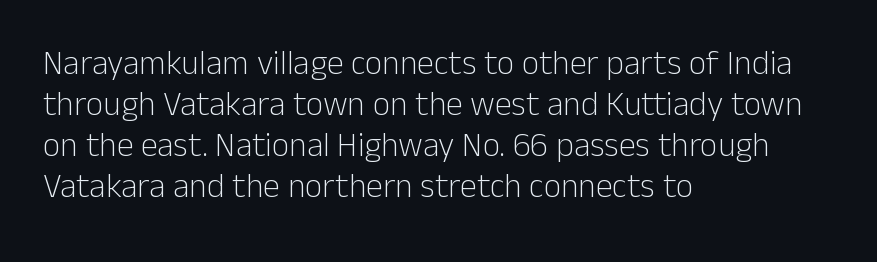
Q: Is the text bold? A: No.
Q: Is the text italic (slanted)? A: No, it is upright.
Q: Is the typeface a serif or a sans-serif typeface? A: Sans-serif.
Q: Is the text underlined? A: No.
Q: How is the paragraph aligned? A: Left-aligned.
Q: Is the spacing between letters normal or unusually wide? A: Normal.
Q: Width (condensed, normal, or wide)? A: Normal.
Q: Stroke contrast? A: Low.
Q: x-height? A: Medium.
Q: Monospaced? A: No.
